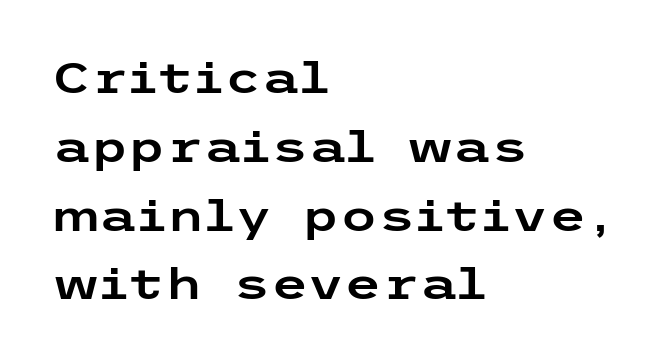
{"serif": "no", "italic": "no", "width": "wide", "stroke_contrast": "low", "x_height": "medium", "underline": "no", "align": "left", "line_spacing": "normal", "line_spacing_ratio": 1.6, "letter_spacing": "normal", "letter_spacing_em": 0.0, "glyph_px": 43}
